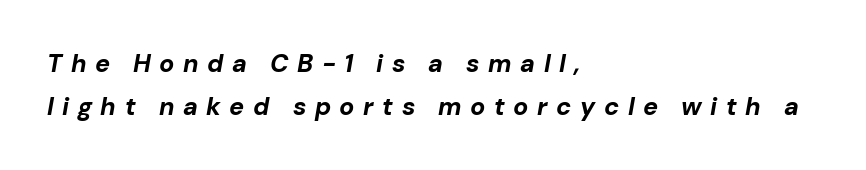
The rendering applies a slant to the glyphs. As a designer I'd log this as weight 700, bold. The face used here is rendered with a markedly widened letterfit. The text block is weighted toward the left margin, trailing off unevenly rightward.
